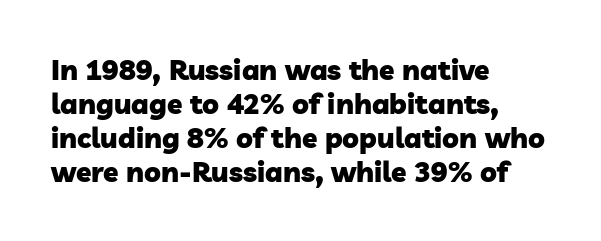
Nobody drew a line under any word here. Do the characters align in a grid? No, the font is proportional. The compositor pushed each line to the left boundary. These lines keep a tight, regular rhythm from letter to letter.
